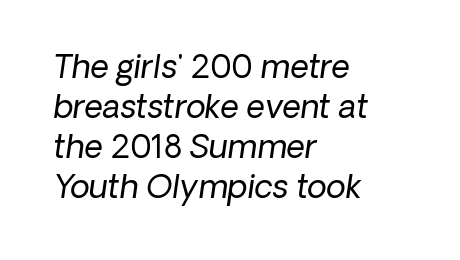
{"italic": "yes", "lean": "right", "slant_degrees": 8, "bold": "no", "weight": "regular", "width": "normal", "stroke_contrast": "low", "x_height": "medium", "monospaced": "no", "underline": "no", "align": "left", "line_spacing": "normal", "line_spacing_ratio": 1.25, "letter_spacing": "normal", "letter_spacing_em": 0.0, "glyph_px": 32}
